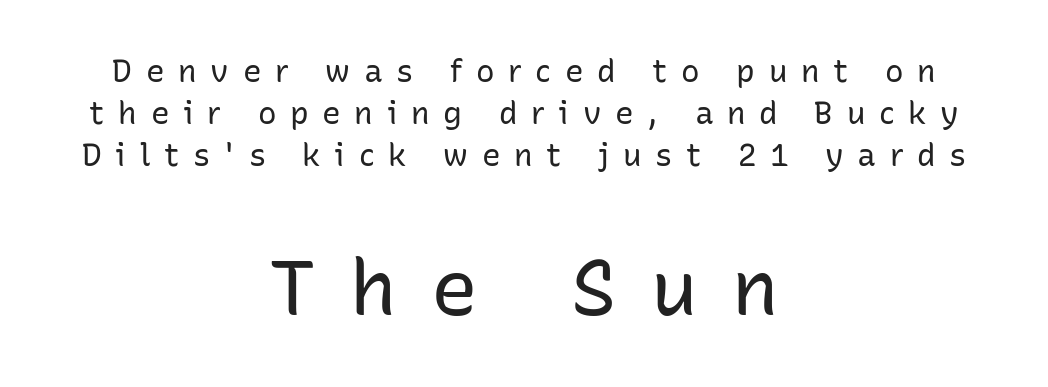
The image shows 78 px regular-weight sans-serif type, upright; set centered, normal line spacing (1.35x), unusually wide letter spacing (+0.44 em), not underlined; the second (bottom) block is 2.52x larger; low stroke contrast and a medium x-height.
